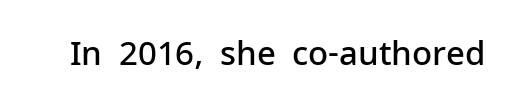
These lines keep a tight, regular rhythm from letter to letter. Do the characters align in a grid? No, the font is proportional. Only glyphs here, with clear space below each row. The font's upright variant was chosen for this text.
